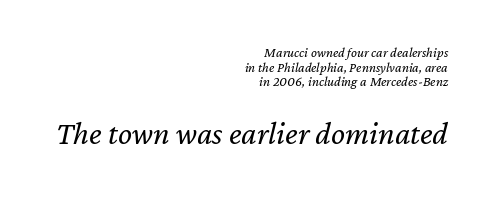
{"italic": "yes", "lean": "right", "slant_degrees": 12, "bold": "no", "weight": "regular", "width": "normal", "stroke_contrast": "low", "x_height": "medium", "monospaced": "no", "underline": "no", "align": "right", "line_spacing": "tight", "line_spacing_ratio": 1.05, "letter_spacing": "normal", "letter_spacing_em": 0.0, "larger_block": "second", "size_ratio": 2.36, "glyph_px": 33}
